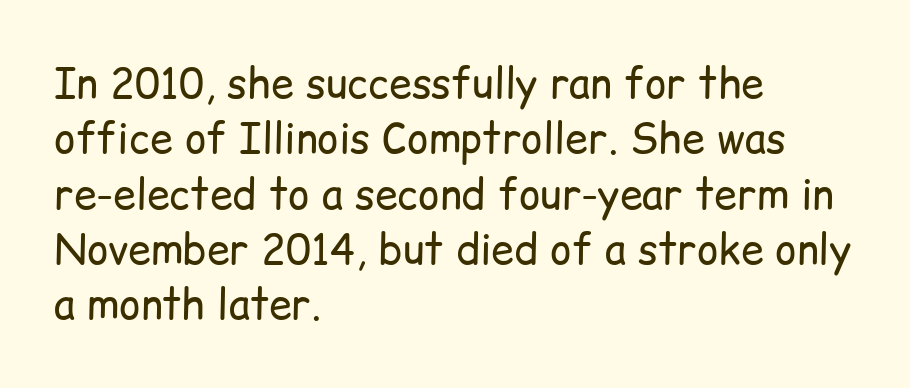
The image shows 41 px regular-weight sans-serif type, upright; set left-aligned, normal line spacing (1.35x), normal letter spacing, not underlined; low stroke contrast and a medium x-height.
